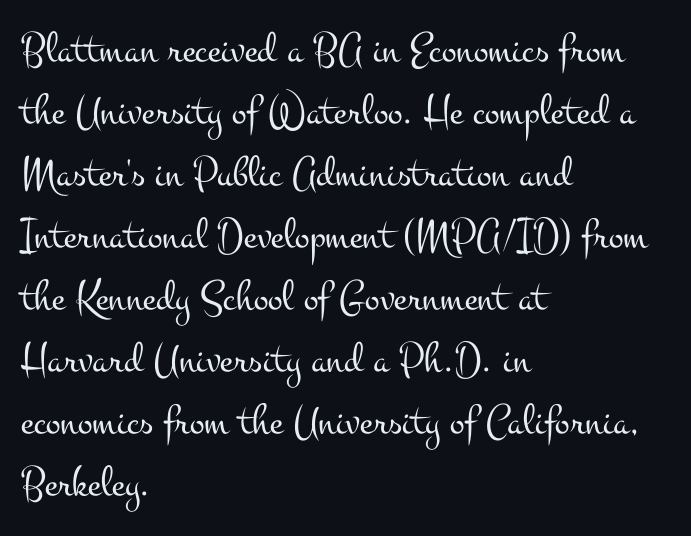
The image shows 44 px light, wide serif type; set left-aligned, normal line spacing (1.41x), normal letter spacing, not underlined; medium stroke contrast and a small x-height.
